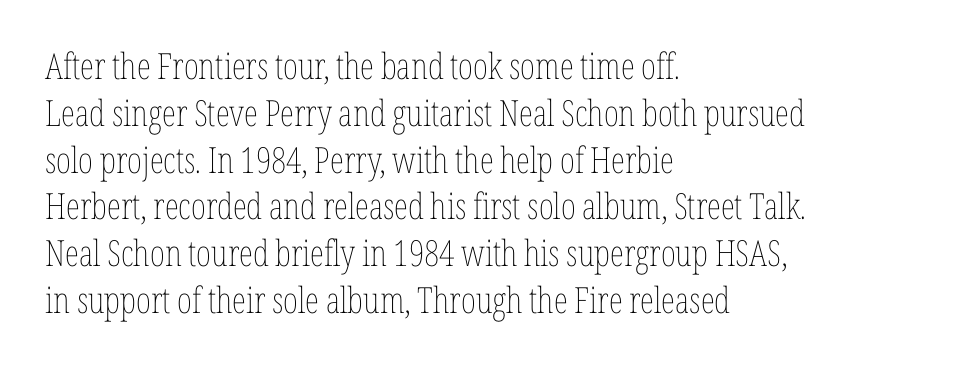
Q: Is the text bold? A: No.
Q: Is the text italic (slanted)? A: No, it is upright.
Q: Is the text underlined? A: No.
Q: How is the paragraph aligned? A: Left-aligned.
Q: Is the spacing between letters normal or unusually wide? A: Normal.
Q: Is the spacing between lines tight, normal or loose? A: Normal.
Q: Width (condensed, normal, or wide)? A: Condensed.
Q: Stroke contrast? A: Low.
Q: x-height? A: Medium.
Q: Monospaced? A: No.
